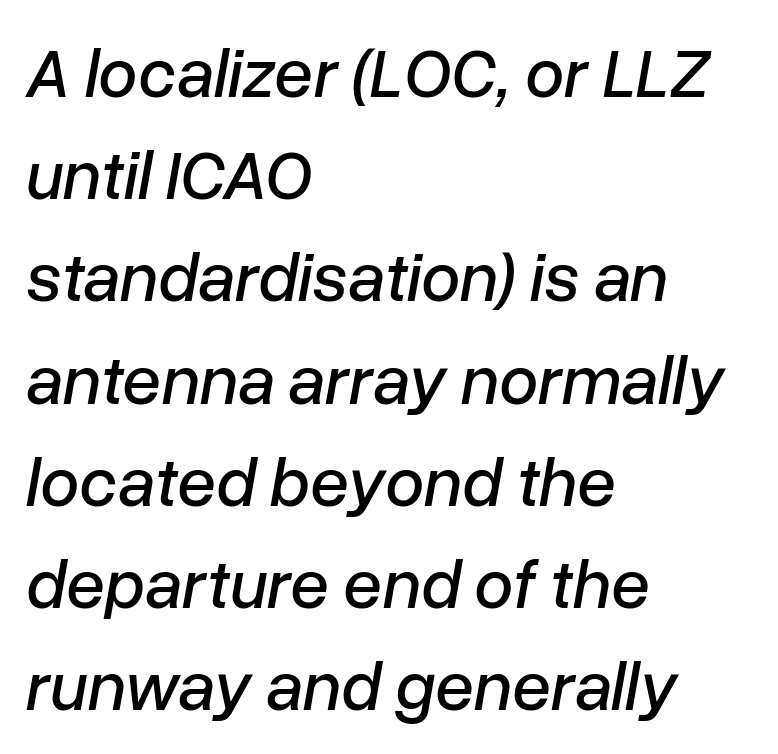
{"italic": "yes", "lean": "right", "slant_degrees": 10, "width": "normal", "stroke_contrast": "low", "x_height": "medium", "monospaced": "no", "underline": "no", "align": "left", "line_spacing": "normal", "line_spacing_ratio": 1.46, "letter_spacing": "normal", "letter_spacing_em": 0.0, "glyph_px": 70}
